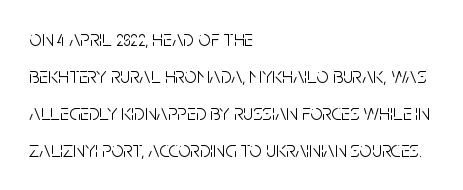
The image shows 22 px text type, upright; set left-aligned, normal line spacing (1.68x), normal letter spacing, not underlined.
